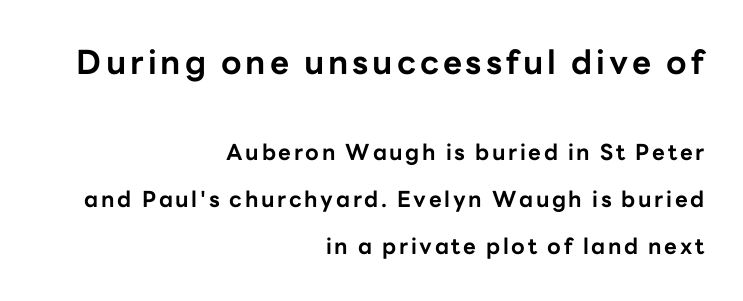
No feet cap the strokes, marking this as sans-serif type. The rendering anchors every line to the right-hand side. The space beneath each line is pristine and unruled. The rendering uses natural spacing where letterforms have individual widths. Does the lettering tilt? It doesn't — this is upright.
